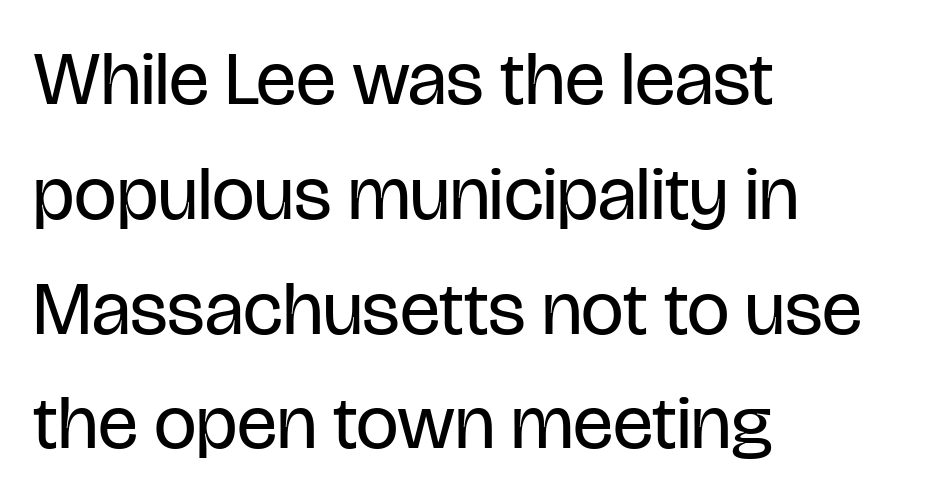
The characters are drawn with everyday or finer stroke widths. Compared with typical paragraphs, the rows here are spaced about the same. Type without underlining. The lines in this sample share a left origin and differ only in where they stop. This sample uses a sans-serif face.
